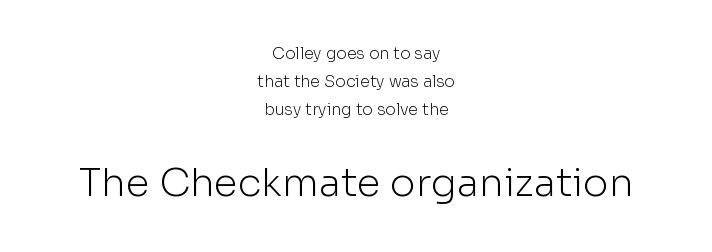
The image shows 39 px light sans-serif type, upright; set centered, line spacing 1.75x, normal letter spacing, not underlined; the second (bottom) block is 2.44x larger; low stroke contrast and a medium x-height.
